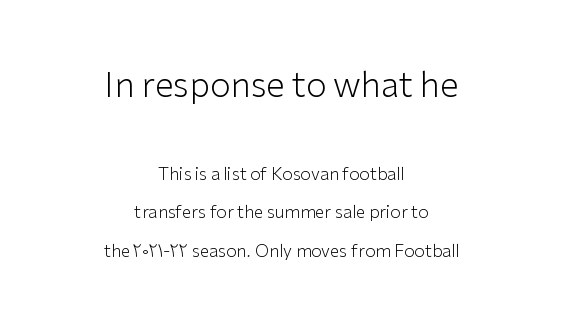
Classification — sans serif. Between these two stacked blocks, the higher one wins on size. Descenders hang freely into open space. Loosely led — the rows are spread out. Note the varied advance widths — an 'i' is clearly narrower than an 'm'. Stems and bowls with no extra thickness — not bold.
